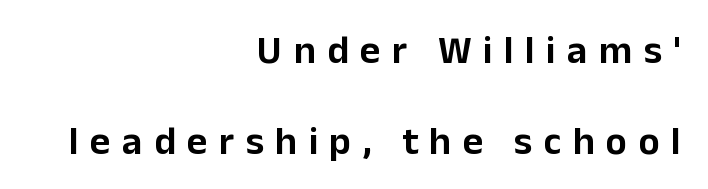
You can tell it's not italic because the verticals are truly vertical. This is sans-serif lettering, the kind often seen on screens and signage. The block of text is sparse from top to bottom, with ample space between rows. The rendering uses natural spacing where letterforms have individual widths.
